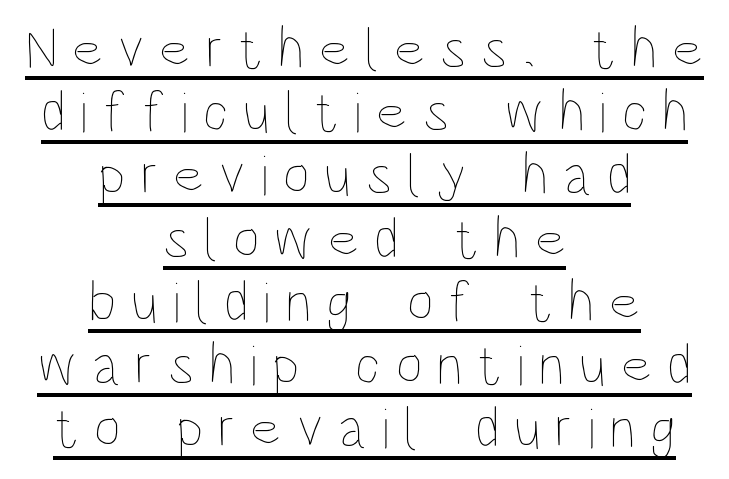
Q: Is the text bold? A: No.
Q: Is the text italic (slanted)? A: No, it is upright.
Q: Is the text underlined? A: Yes.
Q: How is the paragraph aligned? A: Centered.
Q: Is the spacing between letters normal or unusually wide? A: Unusually wide.
Q: Is the spacing between lines tight, normal or loose? A: Tight.
Q: Width (condensed, normal, or wide)? A: Condensed.
Q: Stroke contrast? A: Low.
Q: x-height? A: Large.
Q: Monospaced? A: No.
